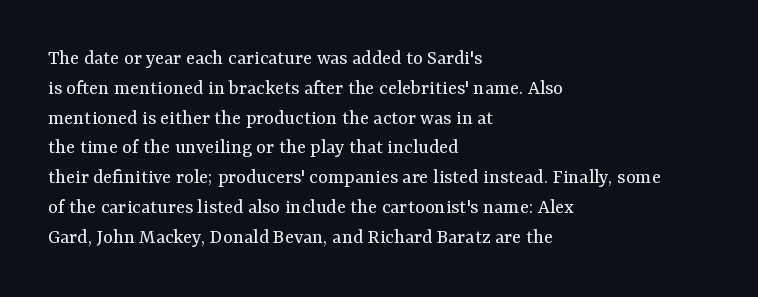
The image shows 21 px text type, upright; set left-aligned, normal line spacing (1.42x), normal letter spacing, not underlined.
